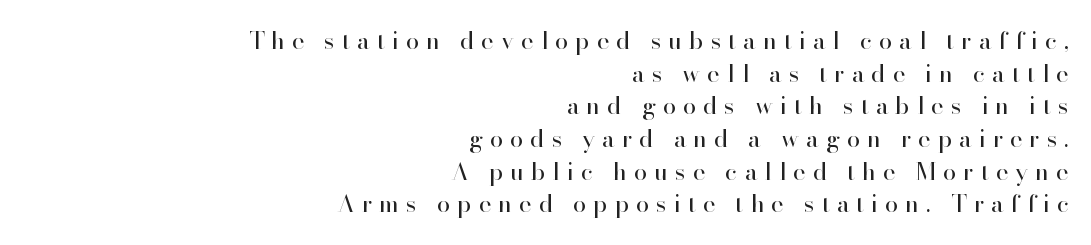
The image shows 24 px text type, upright; set right-aligned, normal line spacing (1.36x), unusually wide letter spacing (+0.29 em), not underlined.
